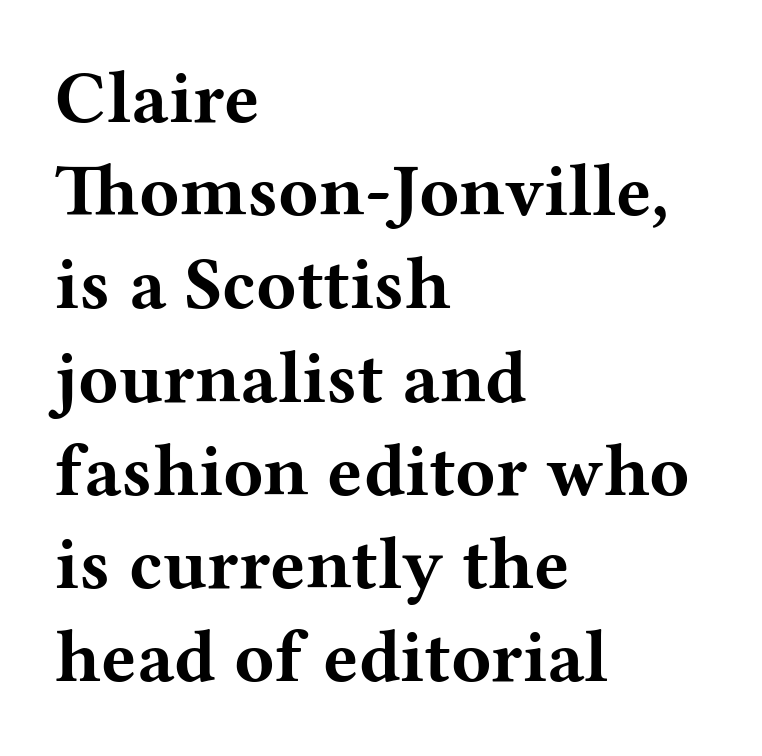
The image shows 74 px bold, wide serif type, upright; set left-aligned, normal line spacing (1.26x), normal letter spacing, not underlined; medium stroke contrast and a medium x-height.
